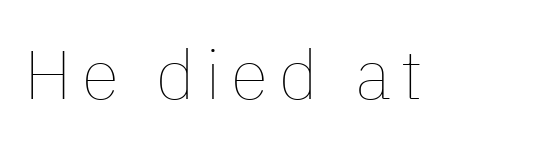
Does the lettering tilt? It doesn't — this is upright. The foot of each line stays bare and open. No chunkiness to these letters — they're not bold. Spacing verdict: proportional, widths tailored to each character.
